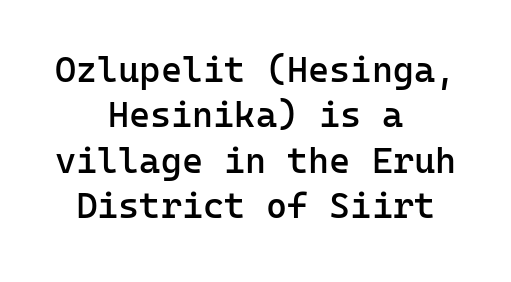
{"serif": "no", "italic": "no", "bold": "semi", "weight": "semibold", "width": "normal", "stroke_contrast": "low", "x_height": "medium", "monospaced": "yes", "underline": "no", "align": "center", "line_spacing": "normal", "line_spacing_ratio": 1.26, "letter_spacing": "normal", "letter_spacing_em": 0.0, "glyph_px": 36}
